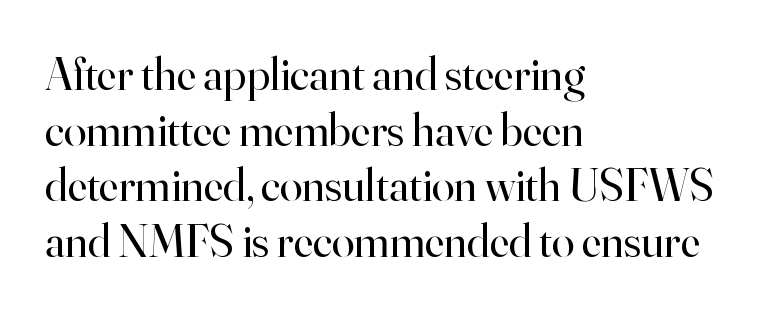
If you drew a ruler down the left edge, every line would touch it. Yep, those are serifs on the letters. The letterforms sit shoulder to shoulder at normal distance. Do the characters align in a grid? No, the font is proportional.
